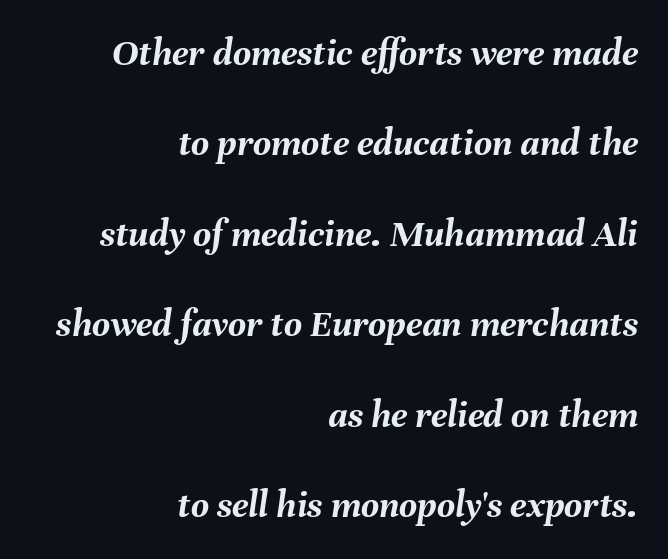
Q: Is the text bold? A: Yes.
Q: Is the text italic (slanted)? A: Yes, it leans right by about 8 degrees.
Q: Is the text underlined? A: No.
Q: How is the paragraph aligned? A: Right-aligned.
Q: Is the spacing between letters normal or unusually wide? A: Normal.
Q: Is the spacing between lines tight, normal or loose? A: Loose.
Q: Width (condensed, normal, or wide)? A: Normal.
Q: Stroke contrast? A: Medium.
Q: x-height? A: Medium.
Q: Monospaced? A: No.
